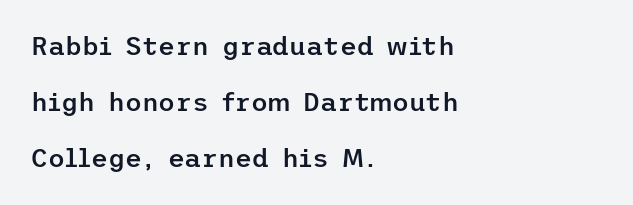
{"italic": "no", "bold": "semi", "underline": "no", "align": "left", "line_spacing": "loose", "line_spacing_ratio": 2.16, "letter_spacing": "normal", "letter_spacing_em": 0.0, "glyph_px": 26}
